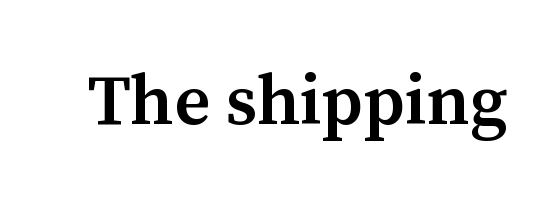
Character widths vary here, with narrow letters taking less room than wide ones. On the weight axis this lands at semibold, roughly 600. The letterforms sit shoulder to shoulder at normal distance. The rendering shows small feet on the letterforms — a serif design. The baseline area is clear.
